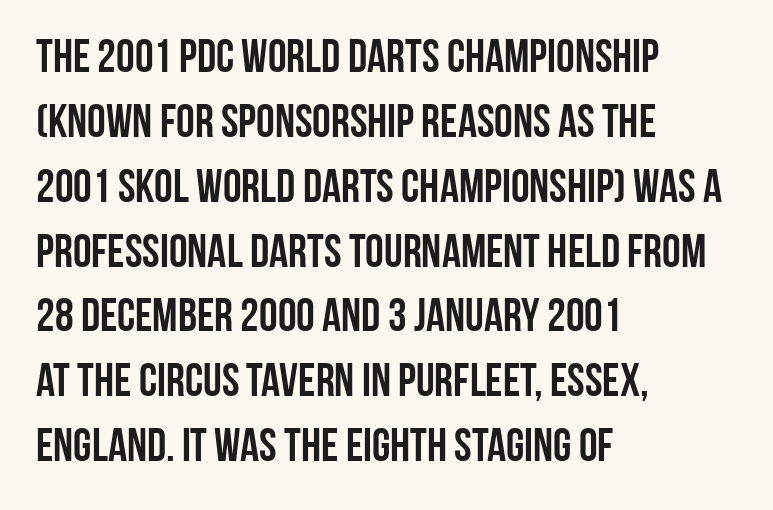
The image shows 47 px condensed sans-serif type, upright; set left-aligned, normal line spacing (1.38x), normal letter spacing, not underlined; low stroke contrast and a large x-height.
